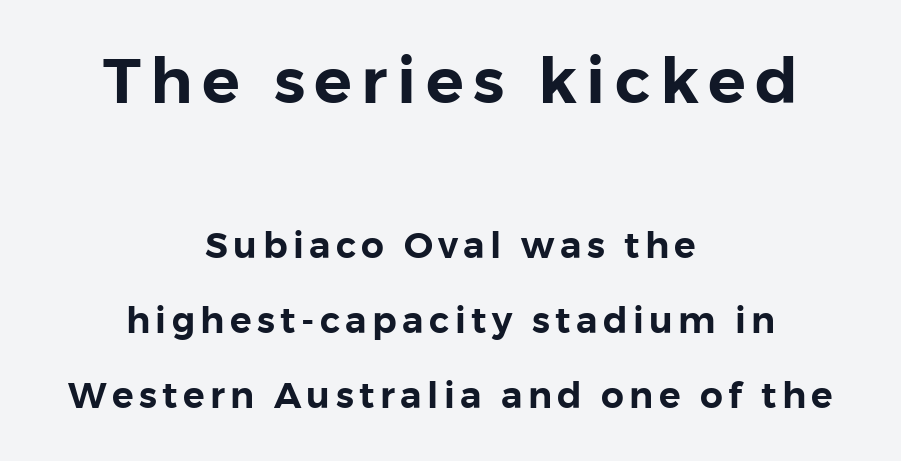
The image shows 63 px sans-serif type, upright; set centered, loose line spacing (2.08x), not underlined; the first (top) block is 1.75x larger; low stroke contrast and a medium x-height.
